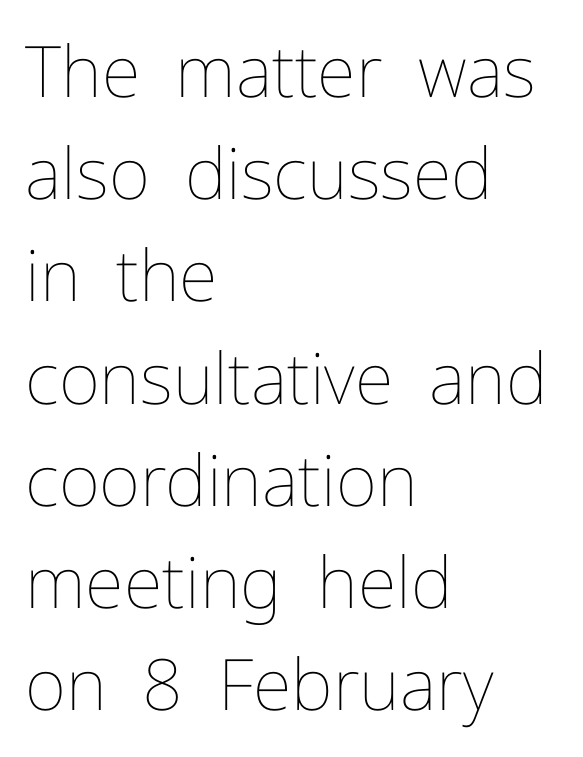
Q: Is the text bold? A: No.
Q: Is the text italic (slanted)? A: No, it is upright.
Q: Is the text underlined? A: No.
Q: How is the paragraph aligned? A: Left-aligned.
Q: Is the spacing between letters normal or unusually wide? A: Normal.
Q: Is the spacing between lines tight, normal or loose? A: Normal.
Q: Width (condensed, normal, or wide)? A: Normal.
Q: Stroke contrast? A: Low.
Q: x-height? A: Medium.
Q: Monospaced? A: No.
